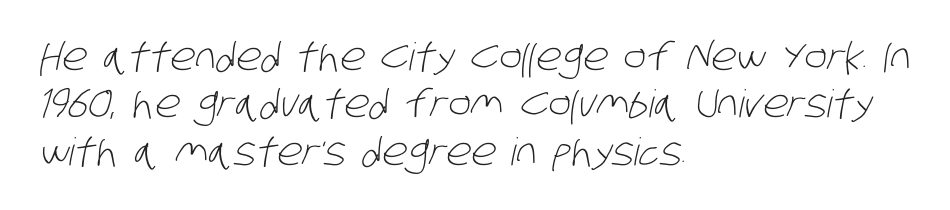
The image shows 38 px light, condensed sans-serif type; set left-aligned, normal line spacing (1.25x), normal letter spacing, not underlined; low stroke contrast and a large x-height.
